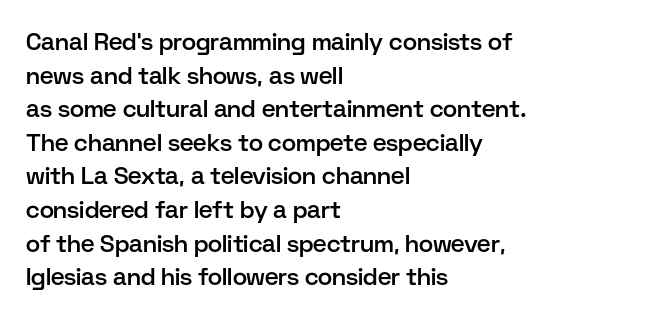
Q: Is the text bold? A: Semi-bold.
Q: Is the text italic (slanted)? A: No, it is upright.
Q: Is the text underlined? A: No.
Q: How is the paragraph aligned? A: Left-aligned.
Q: Is the spacing between letters normal or unusually wide? A: Normal.
Q: Is the spacing between lines tight, normal or loose? A: Normal.
